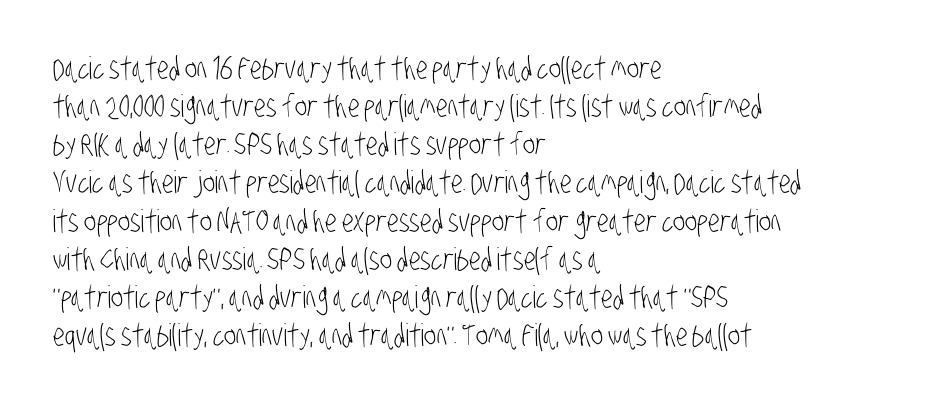
Short note: letters normally spaced. Letters have the restrained weight of plain body copy at most. You could not count columns in this text — the font is proportionally spaced. The letters carry no serifs — their stems end cleanly without finishing strokes.
